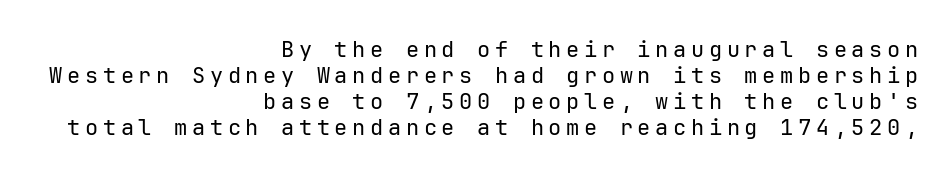
The image shows 22 px text type, upright; set right-aligned, line spacing 1.18x, unusually wide letter spacing (+0.21 em), not underlined.
